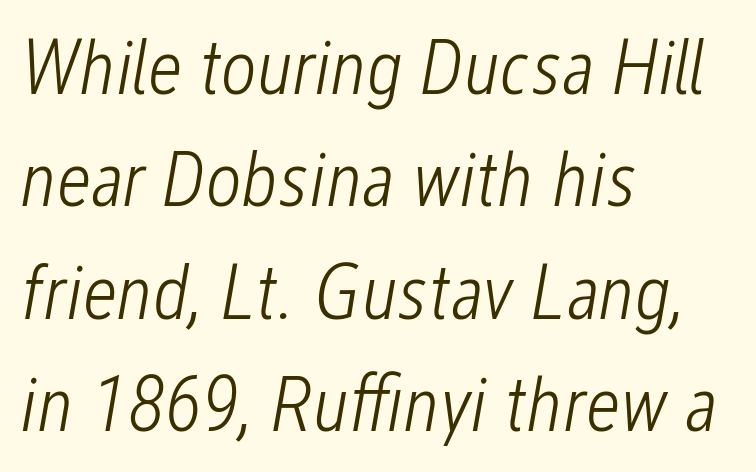
Q: Is the text bold? A: No.
Q: Is the text italic (slanted)? A: Yes, it leans right by about 12 degrees.
Q: Is the text underlined? A: No.
Q: How is the paragraph aligned? A: Left-aligned.
Q: Is the spacing between letters normal or unusually wide? A: Normal.
Q: Is the spacing between lines tight, normal or loose? A: Normal.
Q: Width (condensed, normal, or wide)? A: Condensed.
Q: Stroke contrast? A: Low.
Q: x-height? A: Medium.
Q: Monospaced? A: No.
